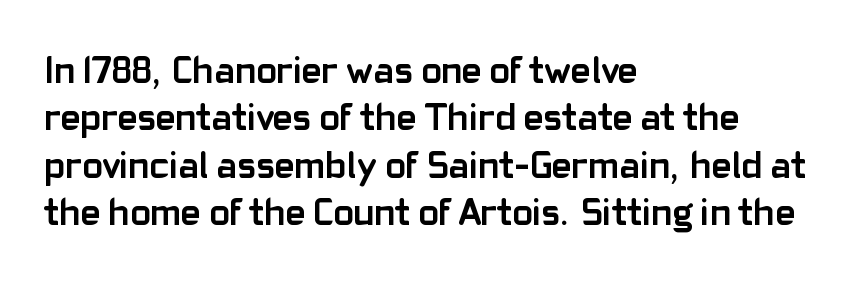
{"serif": "no", "italic": "no", "bold": "yes", "weight": "semibold", "width": "normal", "stroke_contrast": "low", "x_height": "medium", "monospaced": "no", "underline": "no", "align": "left", "line_spacing": "normal", "line_spacing_ratio": 1.25, "letter_spacing": "normal", "letter_spacing_em": 0.0, "glyph_px": 38}
